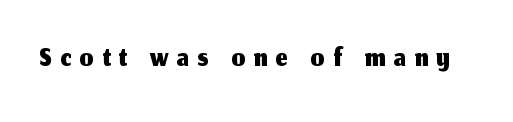
Note the varied advance widths — an 'i' is clearly narrower than an 'm'. Inter-character spacing is expanded well beyond the font's built-in metrics. This sample uses a sans-serif face. The type sits square on the baseline with zero lean. The specimen omits any rule beneath the text block's lines.
